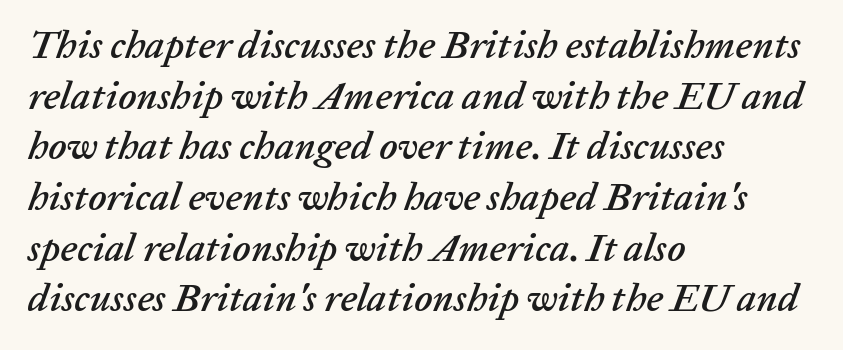
Q: Is the text italic (slanted)? A: Yes, it leans right by about 20 degrees.
Q: Is the text underlined? A: No.
Q: How is the paragraph aligned? A: Left-aligned.
Q: Is the spacing between letters normal or unusually wide? A: Normal.
Q: Is the spacing between lines tight, normal or loose? A: Normal.
Q: Width (condensed, normal, or wide)? A: Normal.
Q: Stroke contrast? A: Low.
Q: x-height? A: Medium.
Q: Monospaced? A: No.
